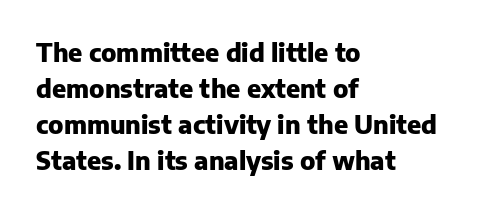
Q: Is the text bold? A: Yes.
Q: Is the text italic (slanted)? A: No, it is upright.
Q: Is the text underlined? A: No.
Q: How is the paragraph aligned? A: Left-aligned.
Q: Is the spacing between letters normal or unusually wide? A: Normal.
Q: Is the spacing between lines tight, normal or loose? A: Normal.
